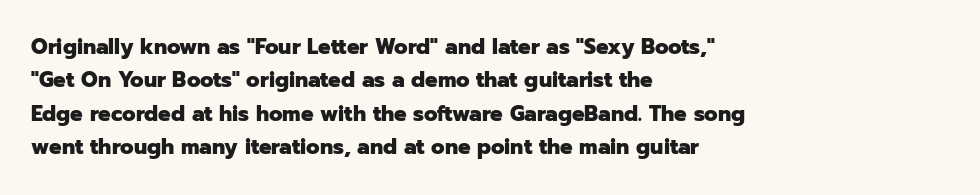
{"italic": "no", "bold": "yes", "underline": "no", "align": "left", "line_spacing": "normal", "line_spacing_ratio": 1.59, "letter_spacing": "normal", "letter_spacing_em": 0.0, "glyph_px": 21}
